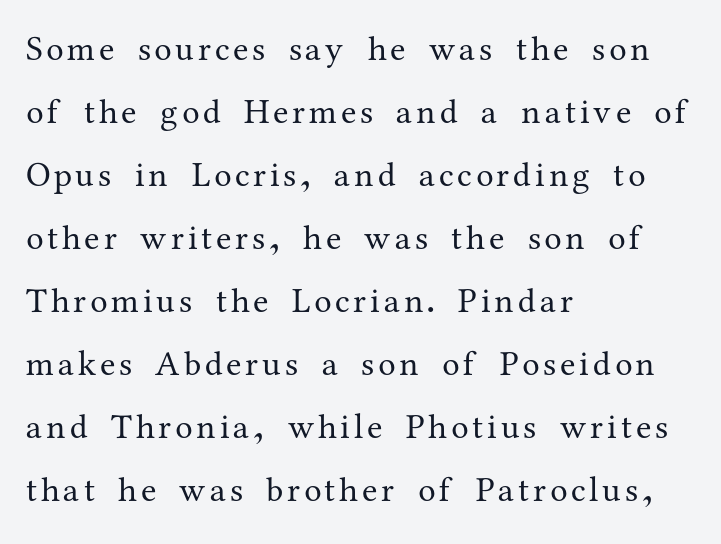
Q: Is the text bold? A: No.
Q: Is the text italic (slanted)? A: No, it is upright.
Q: Is the typeface a serif or a sans-serif typeface? A: Serif.
Q: Is the text underlined? A: No.
Q: How is the paragraph aligned? A: Left-aligned.
Q: Width (condensed, normal, or wide)? A: Normal.
Q: Stroke contrast? A: Medium.
Q: x-height? A: Medium.
Q: Monospaced? A: No.
